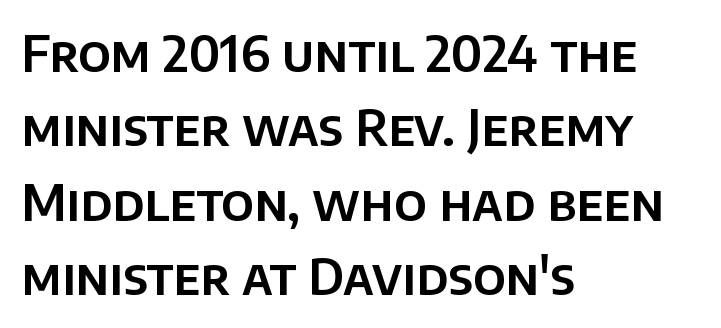
{"serif": "no", "italic": "no", "width": "normal", "stroke_contrast": "low", "x_height": "large", "monospaced": "no", "underline": "no", "align": "left", "line_spacing": "normal", "line_spacing_ratio": 1.52, "letter_spacing": "normal", "letter_spacing_em": 0.0, "glyph_px": 49}
